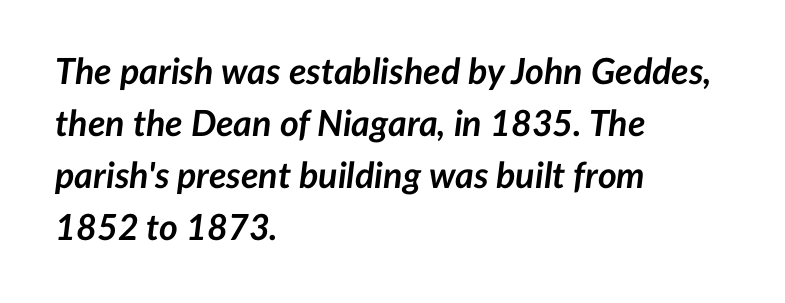
{"italic": "yes", "lean": "right", "slant_degrees": 7, "bold": "yes", "weight": "semibold", "width": "normal", "stroke_contrast": "low", "x_height": "medium", "monospaced": "no", "underline": "no", "align": "left", "line_spacing": "normal", "line_spacing_ratio": 1.44, "letter_spacing": "normal", "letter_spacing_em": 0.0, "glyph_px": 36}
